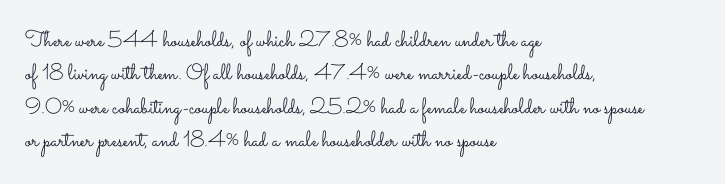
{"bold": "no", "underline": "no", "align": "left", "line_spacing": "normal", "line_spacing_ratio": 1.52, "letter_spacing": "normal", "letter_spacing_em": 0.0, "glyph_px": 22}
